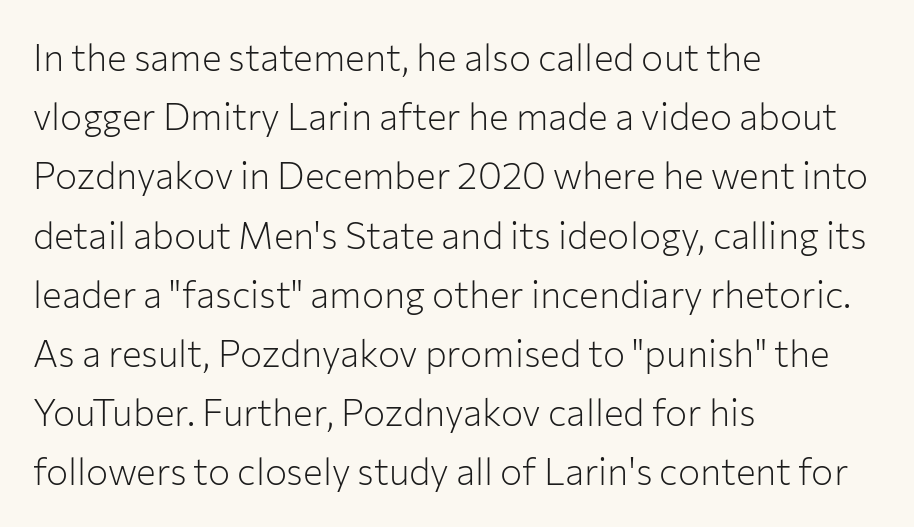
{"serif": "no", "italic": "no", "bold": "no", "weight": "light", "width": "normal", "stroke_contrast": "low", "x_height": "medium", "monospaced": "no", "underline": "no", "align": "left", "line_spacing": "normal", "line_spacing_ratio": 1.6, "letter_spacing": "normal", "letter_spacing_em": 0.0, "glyph_px": 37}
